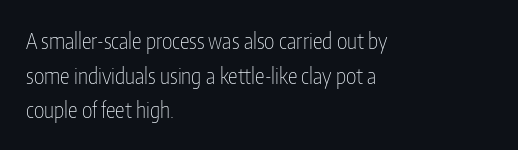
Which margin do the lines hug? The left one — the right edge is uneven. This is roman type, the default non-slanted kind. Summary of vertical rhythm: regular, with standard interline spacing. These glyphs show unthickened strokes, regular width or finer. The rendering keeps characters at their native spacing. The gap between lines stays unmarked.
